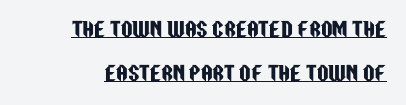
{"italic": "no", "underline": "yes", "line_spacing": "loose", "line_spacing_ratio": 2.22, "letter_spacing": "normal", "letter_spacing_em": 0.0, "glyph_px": 20}
